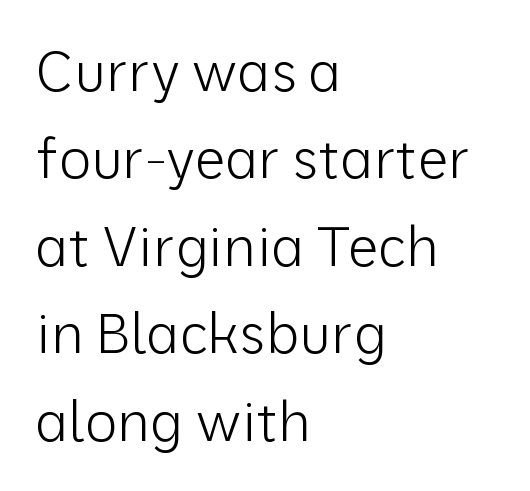
The image shows 55 px light sans-serif type, upright; set left-aligned, normal line spacing (1.59x), normal letter spacing, not underlined; low stroke contrast and a medium x-height.
